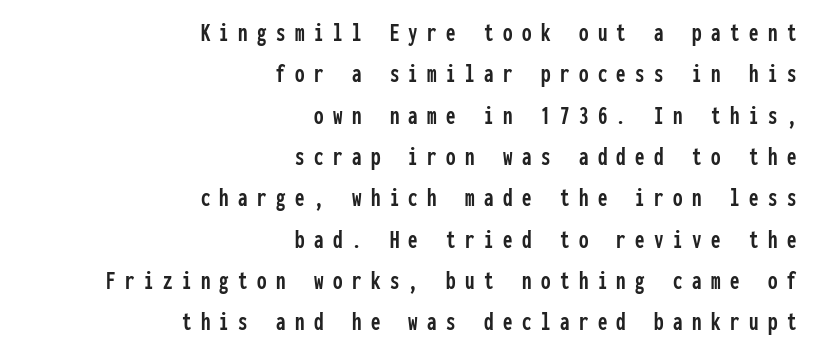
{"italic": "no", "underline": "no", "align": "right", "line_spacing": "normal", "line_spacing_ratio": 1.53, "letter_spacing": "wide", "letter_spacing_em": 0.35, "glyph_px": 27}
